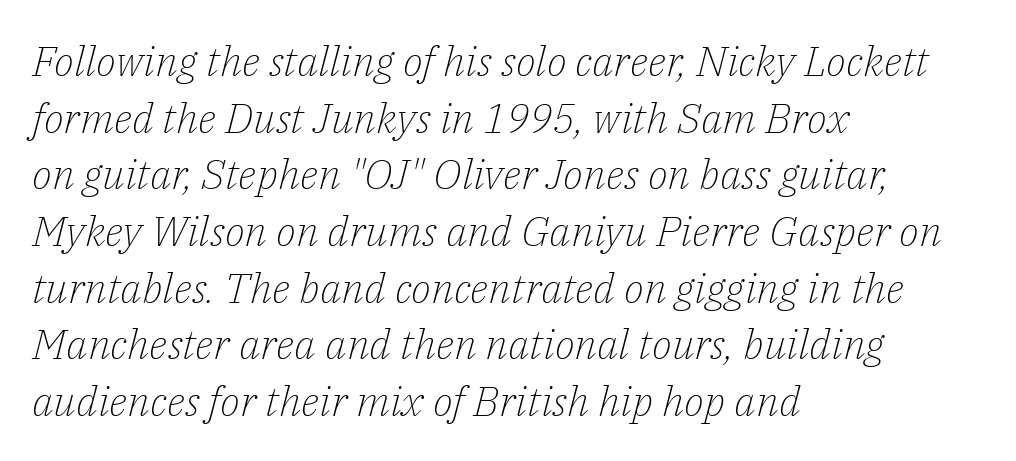
Q: Is the text bold? A: No.
Q: Is the text italic (slanted)? A: Yes, it leans right by about 14 degrees.
Q: Is the typeface a serif or a sans-serif typeface? A: Serif.
Q: Is the text underlined? A: No.
Q: How is the paragraph aligned? A: Left-aligned.
Q: Is the spacing between letters normal or unusually wide? A: Normal.
Q: Is the spacing between lines tight, normal or loose? A: Normal.
Q: Width (condensed, normal, or wide)? A: Normal.
Q: Stroke contrast? A: Low.
Q: x-height? A: Medium.
Q: Monospaced? A: No.
